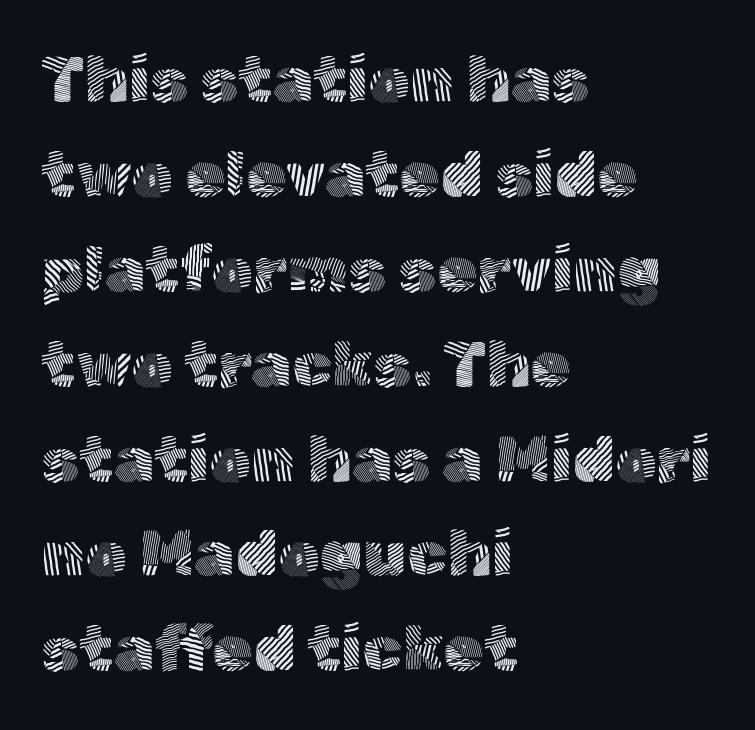
A sans-serif font was chosen for this passage. This is the regular roman posture of the typeface. In terms of letterspacing, this is plain default setting. The passage shown is typed in a proportional face where columns would drift. No chunkiness to these letters — they're not bold. Lines of text with bare space underneath.
